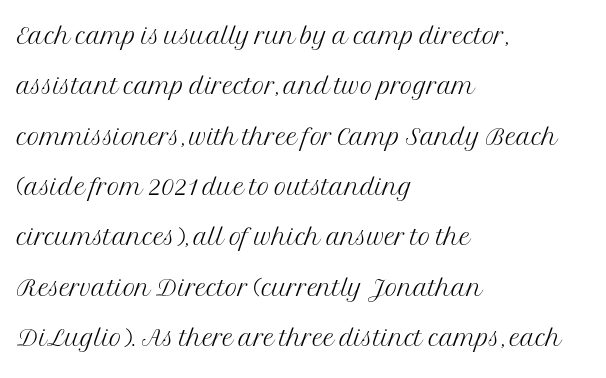
Counters stay open thanks to moderate or lighter strokes. Each word holds together tightly as a unit, with standard inter-letter gaps. The letters advance in unequal steps, a hallmark of proportional type. Short and long lines alike share a common starting point at left.
